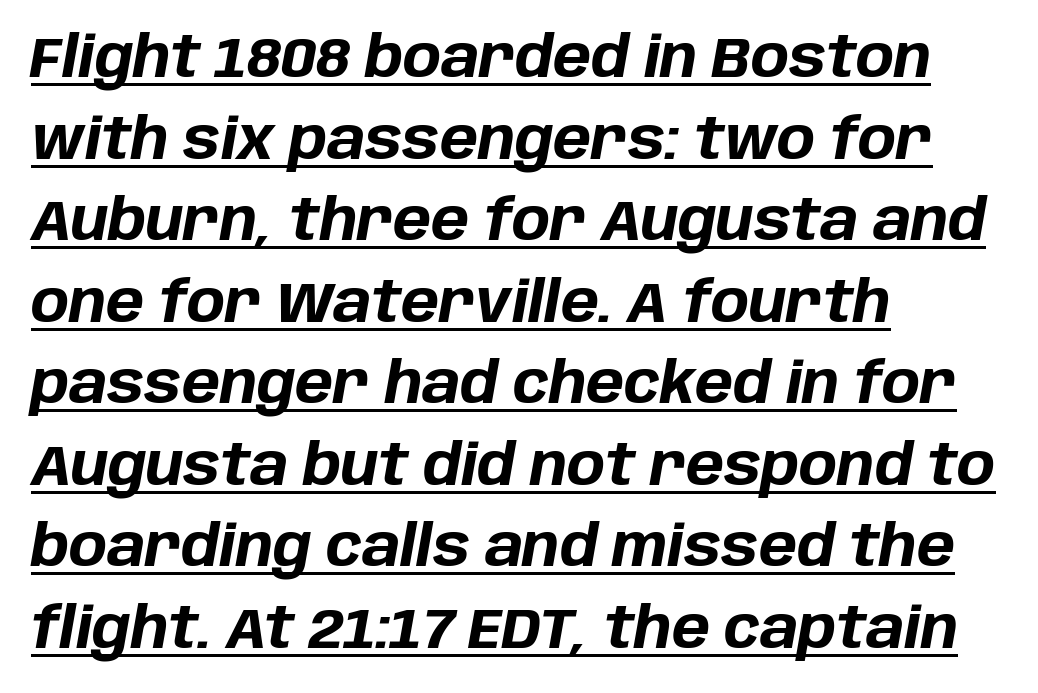
A typographer would call this underscored text. Strokes here are thick enough to call this a true bold. Looks like regular typesetting: each glyph gets only the width it needs. The letters are slanted; this is an italic face. Left-aligned paragraph, ragged on the right. The passage shown has conventional tracking throughout.
